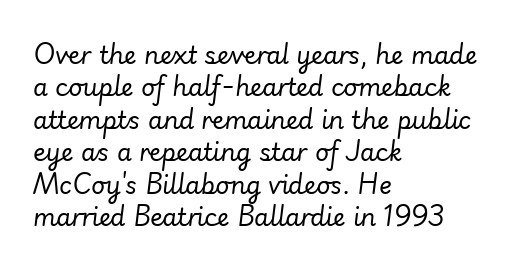
The image shows 24 px text type, italic (leaning right); set left-aligned, normal line spacing (1.35x), normal letter spacing, not underlined.
